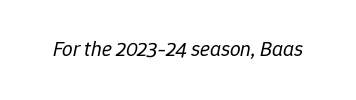
Q: Is the text bold? A: No.
Q: Is the text italic (slanted)? A: Yes, it leans right by about 12 degrees.
Q: Is the text underlined? A: No.
Q: Is the spacing between letters normal or unusually wide? A: Normal.
